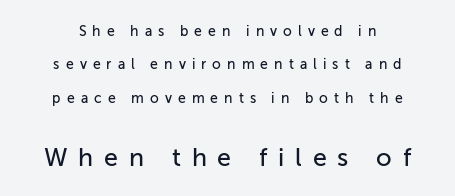
Just letters on the line, the space beneath them empty. You get the small type first, then a jump to larger type. In terms of leading, this rendering errs on the spacious side. The lettering holds an erect, upright posture throughout. The whitespace from short lines is split evenly between both sides.
